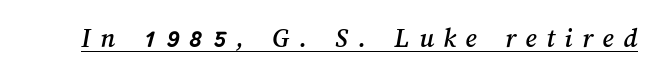
Look at the tracking — it's clearly loosened, letters drifting apart. Is this a fixed-width face? No — the glyphs have proportional, varying widths. Underlined type.
